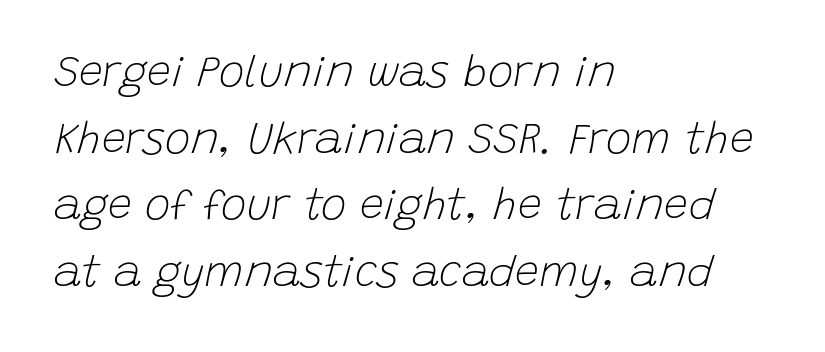
Q: Is the text bold? A: No.
Q: Is the text italic (slanted)? A: Yes, it leans right by about 15 degrees.
Q: Is the text underlined? A: No.
Q: How is the paragraph aligned? A: Left-aligned.
Q: Is the spacing between letters normal or unusually wide? A: Normal.
Q: Is the spacing between lines tight, normal or loose? A: Normal.
Q: Width (condensed, normal, or wide)? A: Normal.
Q: Stroke contrast? A: Low.
Q: x-height? A: Large.
Q: Monospaced? A: No.
